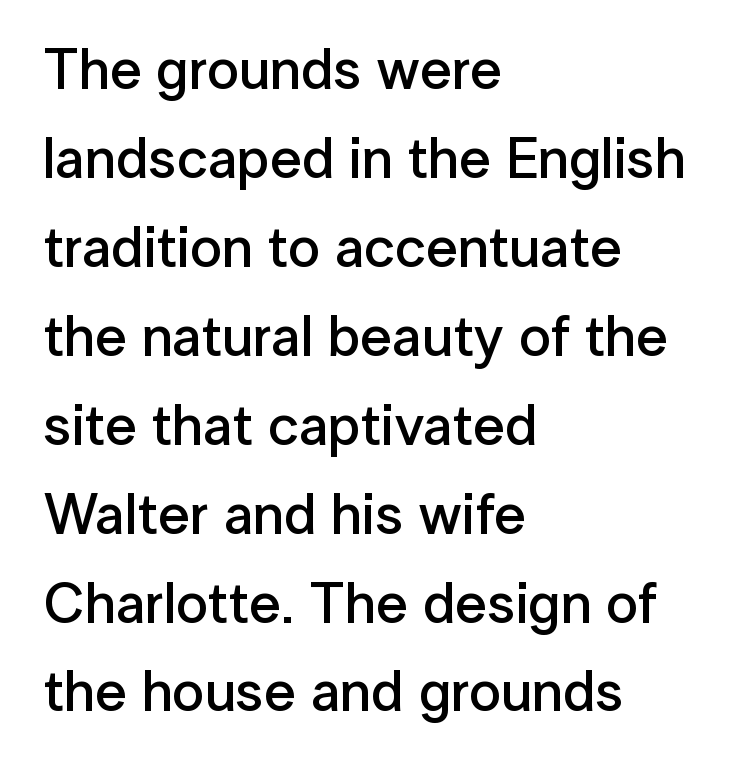
Q: Is the text bold? A: Semi-bold.
Q: Is the text italic (slanted)? A: No, it is upright.
Q: Is the typeface a serif or a sans-serif typeface? A: Sans-serif.
Q: Is the text underlined? A: No.
Q: How is the paragraph aligned? A: Left-aligned.
Q: Is the spacing between letters normal or unusually wide? A: Normal.
Q: Is the spacing between lines tight, normal or loose? A: Normal.
Q: Width (condensed, normal, or wide)? A: Normal.
Q: Stroke contrast? A: Low.
Q: x-height? A: Medium.
Q: Monospaced? A: No.
